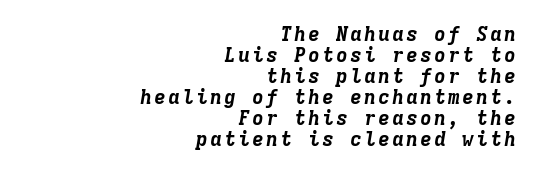
The space directly below the letters is spotless. Observe the lean: these are italic letterforms. The vertical gap from one line to the next is small. Summary of weight: heavy, a full bold. One-word summary of the alignment: right.
